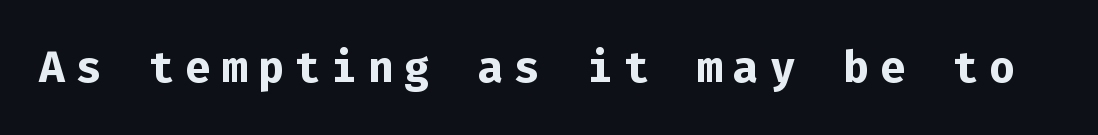
Q: Is the text bold? A: Yes.
Q: Is the text italic (slanted)? A: No, it is upright.
Q: Is the typeface a serif or a sans-serif typeface? A: Sans-serif.
Q: Is the text underlined? A: No.
Q: Is the spacing between letters normal or unusually wide? A: Unusually wide.
Q: Width (condensed, normal, or wide)? A: Normal.
Q: Stroke contrast? A: Low.
Q: x-height? A: Medium.
Q: Monospaced? A: Yes.
